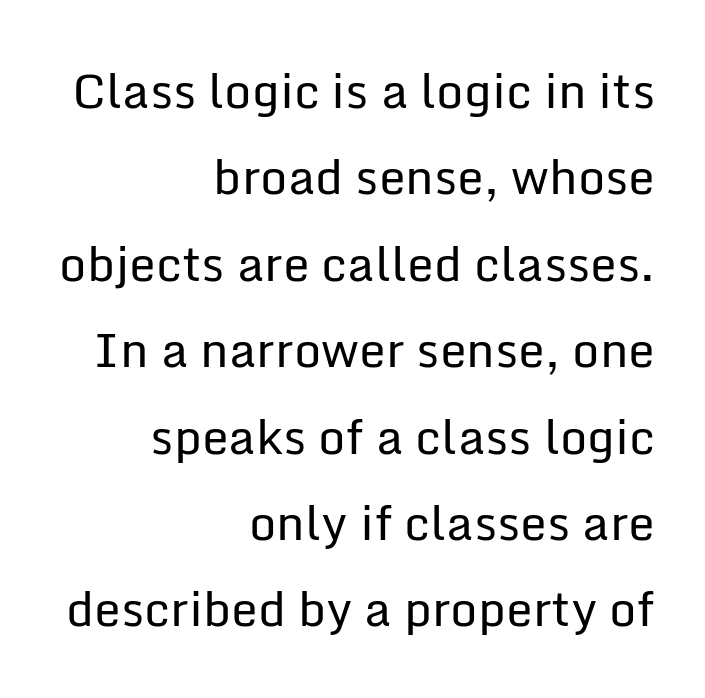
The image shows 48 px regular-weight sans-serif type, upright; set right-aligned, line spacing 1.8x, normal letter spacing, not underlined; low stroke contrast and a medium x-height.
